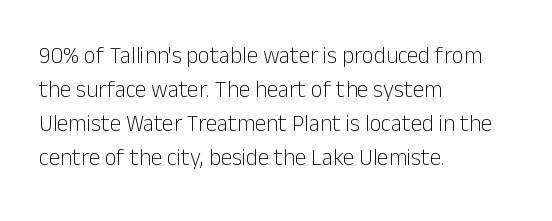
Q: Is the text bold? A: No.
Q: Is the text italic (slanted)? A: No, it is upright.
Q: Is the text underlined? A: No.
Q: How is the paragraph aligned? A: Left-aligned.
Q: Is the spacing between letters normal or unusually wide? A: Normal.
Q: Is the spacing between lines tight, normal or loose? A: Normal.
